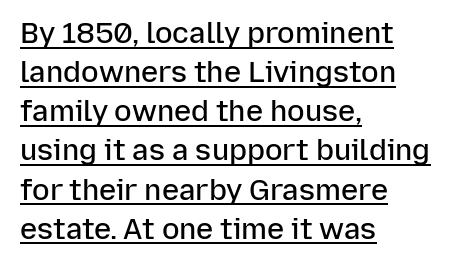
{"serif": "no", "italic": "no", "bold": "semi", "weight": "semibold", "width": "normal", "stroke_contrast": "low", "x_height": "medium", "monospaced": "no", "underline": "yes", "align": "left", "line_spacing": "normal", "line_spacing_ratio": 1.35, "letter_spacing": "normal", "letter_spacing_em": 0.0, "glyph_px": 29}
